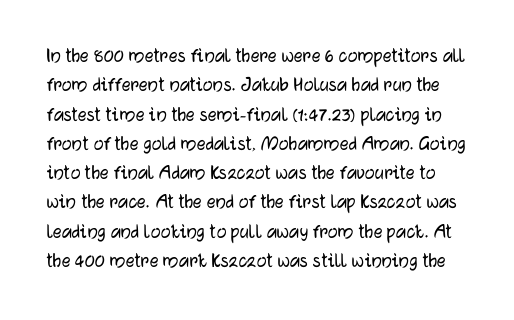
Q: Is the text italic (slanted)? A: No, it is upright.
Q: Is the text underlined? A: No.
Q: Is the spacing between letters normal or unusually wide? A: Normal.
Q: Is the spacing between lines tight, normal or loose? A: Normal.
